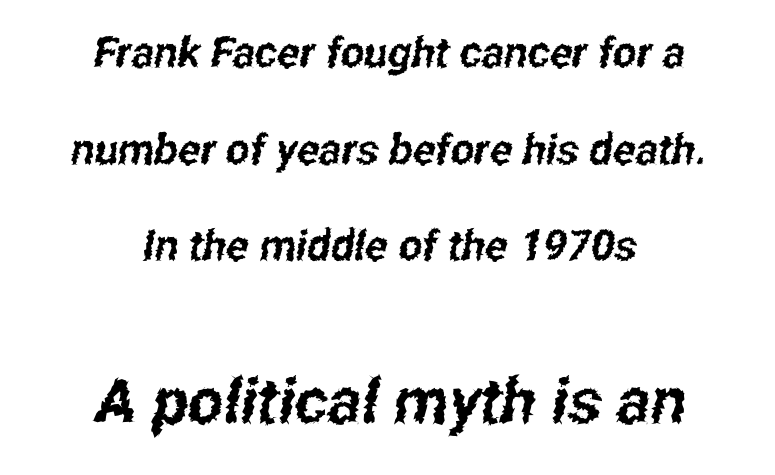
The image shows 63 px condensed sans-serif type; set centered, loose line spacing (2.3x), normal letter spacing, not underlined; the second (bottom) block is 1.5x larger; low stroke contrast and a medium x-height.
